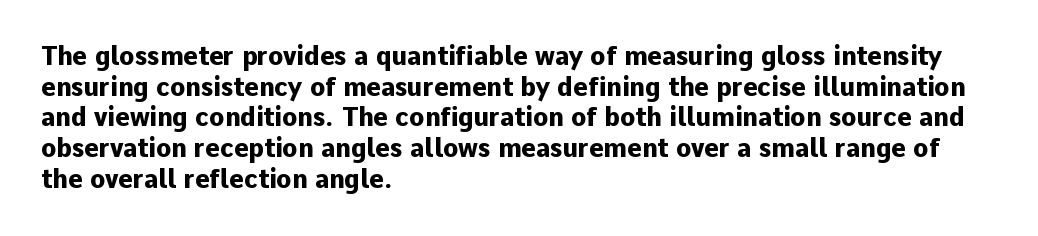
Q: Is the text bold? A: Yes.
Q: Is the text italic (slanted)? A: No, it is upright.
Q: Is the text underlined? A: No.
Q: How is the paragraph aligned? A: Left-aligned.
Q: Is the spacing between letters normal or unusually wide? A: Normal.
